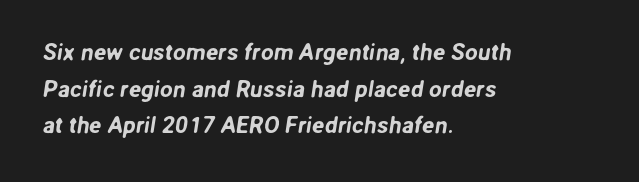
The image shows 23 px text type; set left-aligned, normal line spacing (1.59x), normal letter spacing, not underlined.
